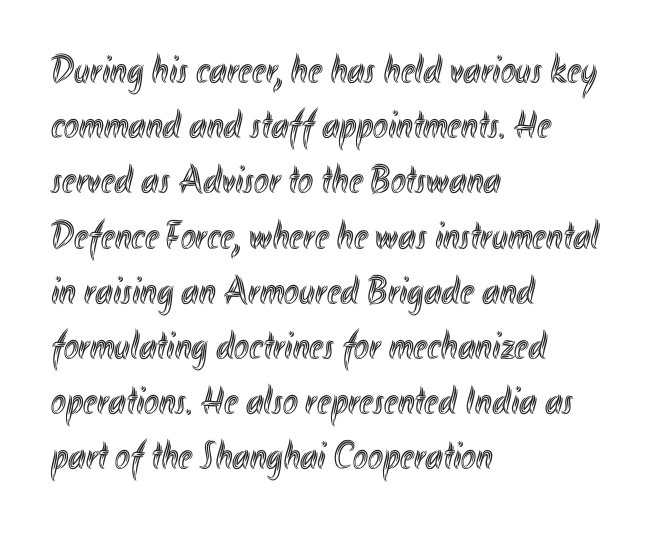
Q: Is the text italic (slanted)? A: Yes.
Q: Is the text underlined? A: No.
Q: How is the paragraph aligned? A: Left-aligned.
Q: Is the spacing between letters normal or unusually wide? A: Normal.
Q: Is the spacing between lines tight, normal or loose? A: Normal.
Q: Width (condensed, normal, or wide)? A: Condensed.
Q: x-height? A: Small.
Q: Monospaced? A: No.
